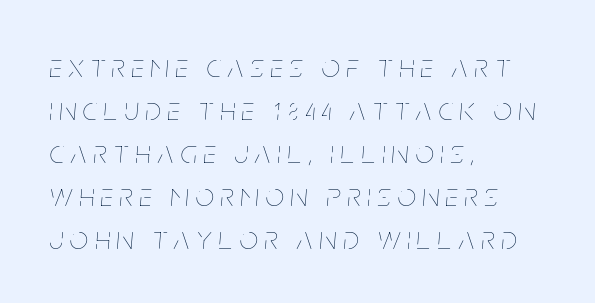
The image shows 32 px thin, condensed type, italic (leaning right); set left-aligned, normal line spacing (1.34x), unusually wide letter spacing (+0.22 em), not underlined; low stroke contrast and a large x-height.
